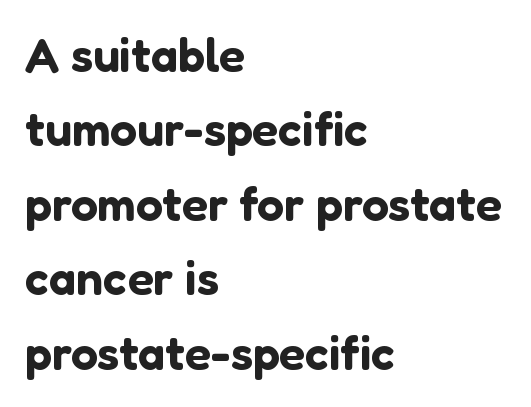
{"serif": "no", "italic": "no", "width": "normal", "stroke_contrast": "low", "x_height": "medium", "monospaced": "no", "underline": "no", "align": "left", "line_spacing": "normal", "line_spacing_ratio": 1.55, "letter_spacing": "normal", "letter_spacing_em": 0.0, "glyph_px": 48}
